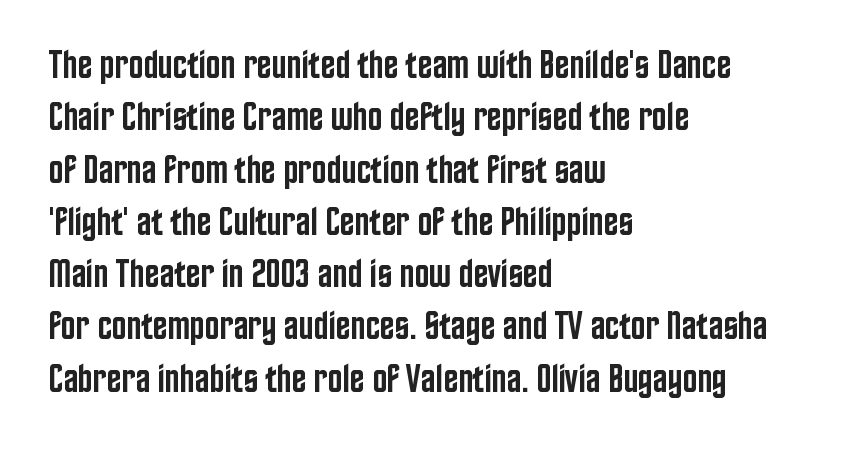
The image shows 39 px semibold, condensed sans-serif type, upright; set left-aligned, normal line spacing (1.34x), normal letter spacing, not underlined; low stroke contrast and a large x-height.
